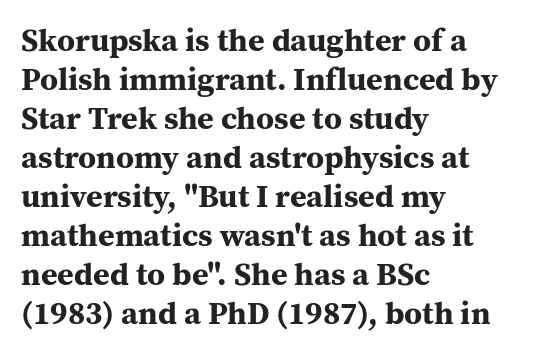
{"serif": "yes", "italic": "no", "bold": "yes", "weight": "bold", "width": "normal", "stroke_contrast": "medium", "x_height": "medium", "monospaced": "no", "underline": "no", "align": "left", "line_spacing_ratio": 1.22, "letter_spacing": "normal", "letter_spacing_em": 0.0, "glyph_px": 32}
